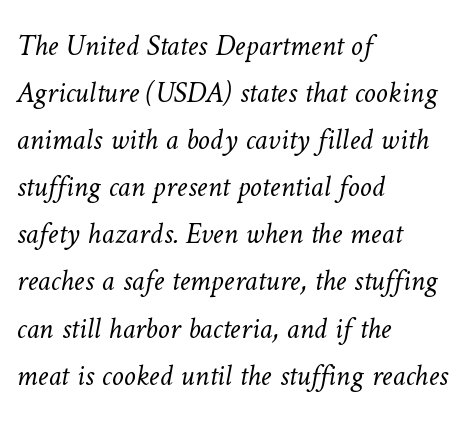
Looks like regular typesetting: each glyph gets only the width it needs. A typesetter would call this zero additional tracking. The lines in this sample share a left origin and differ only in where they stop. The block of text has a typical density, with ordinary space between rows. Each row of text sits above clean, open space.
